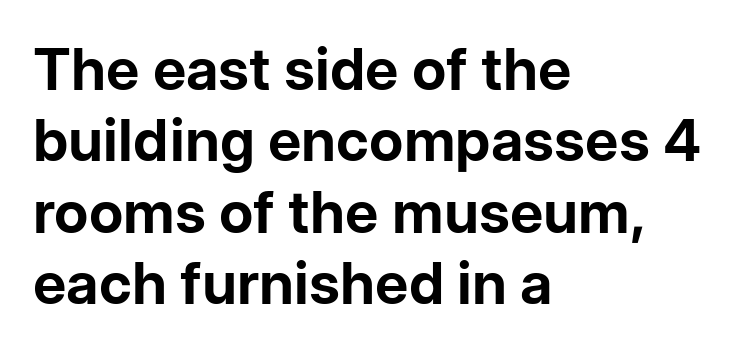
The image shows 58 px bold sans-serif type, upright; set left-aligned, line spacing 1.23x, normal letter spacing, not underlined; low stroke contrast and a medium x-height.
